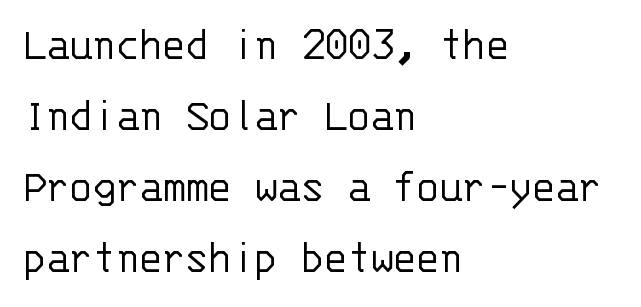
This sample has the even, mechanical cadence of fixed-width lettering. Honestly, the letter spacing is just normal — you wouldn't notice it. The font's upright variant was chosen for this text. What's the leading like? Ordinary, nothing unusual. The ragged edge is on the right, which tells us the setting is flush left. Nobody drew a line under any word here.
